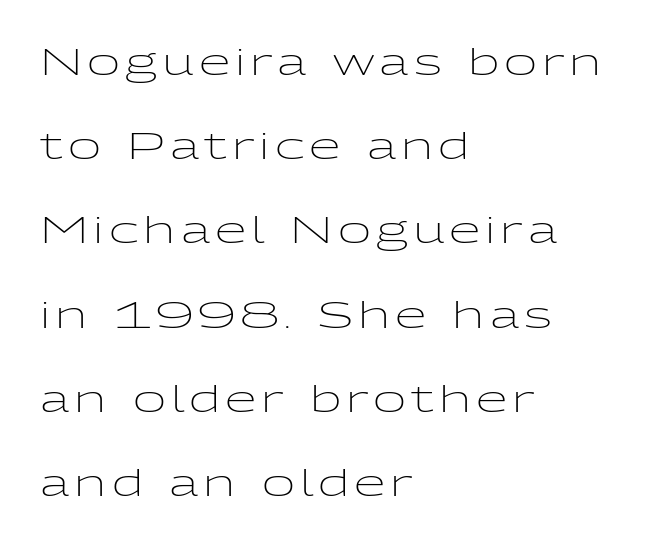
{"serif": "no", "italic": "no", "bold": "no", "weight": "light", "width": "wide", "stroke_contrast": "low", "x_height": "medium", "monospaced": "no", "underline": "no", "align": "left", "line_spacing": "loose", "line_spacing_ratio": 2.34, "glyph_px": 36}
